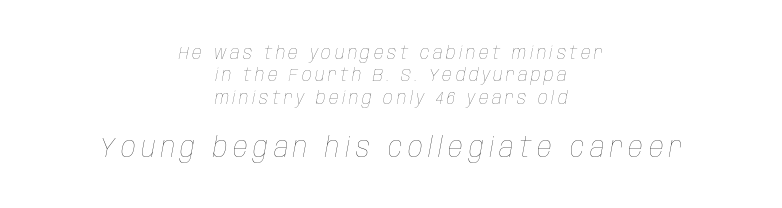
A typesetter would call this proportional, since set widths differ per character. The text block is weighted toward neither margin, spreading evenly from the middle. Think standard paragraph weight, or any step lighter than that. A clean baseline with only descenders dipping below it. The letters are slanted; this is an italic face.
